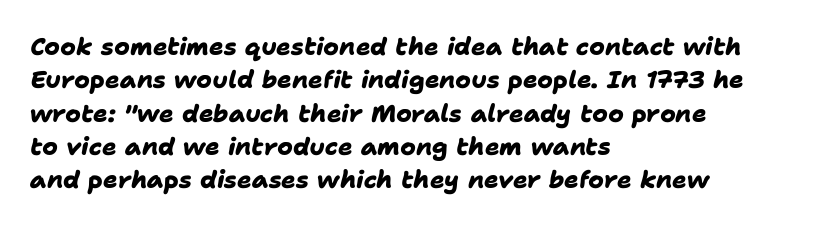
Q: Is the text bold? A: Yes.
Q: Is the text underlined? A: No.
Q: How is the paragraph aligned? A: Left-aligned.
Q: Is the spacing between letters normal or unusually wide? A: Normal.
Q: Is the spacing between lines tight, normal or loose? A: Normal.
